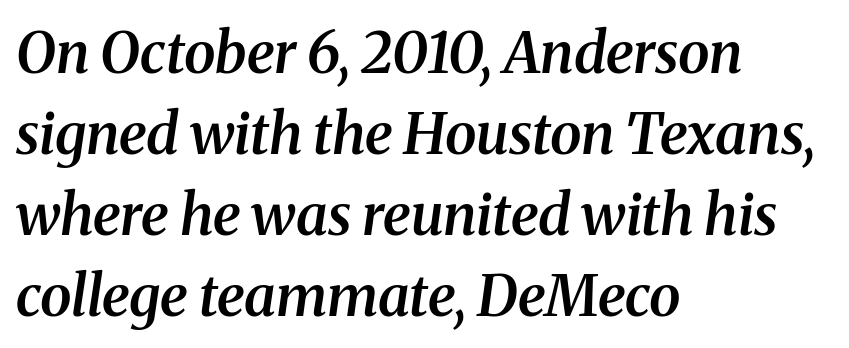
{"serif": "yes", "italic": "yes", "lean": "right", "slant_degrees": 8, "bold": "semi", "weight": "semibold", "width": "normal", "stroke_contrast": "medium", "x_height": "medium", "monospaced": "no", "underline": "no", "align": "left", "line_spacing": "normal", "line_spacing_ratio": 1.42, "letter_spacing": "normal", "letter_spacing_em": 0.0, "glyph_px": 57}
